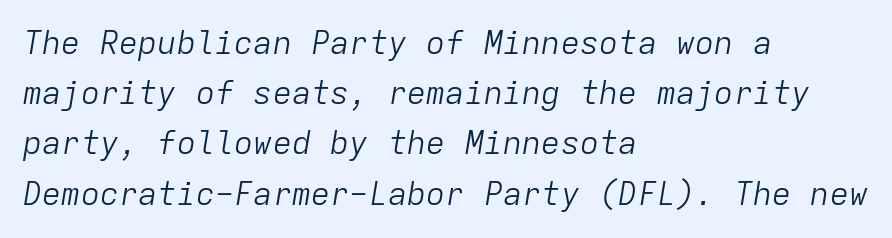
{"italic": "yes", "lean": "right", "slant_degrees": 9, "bold": "no", "weight": "light", "width": "normal", "stroke_contrast": "low", "x_height": "medium", "monospaced": "yes", "underline": "no", "align": "left", "line_spacing": "normal", "line_spacing_ratio": 1.57, "letter_spacing": "normal", "letter_spacing_em": 0.0, "glyph_px": 32}
